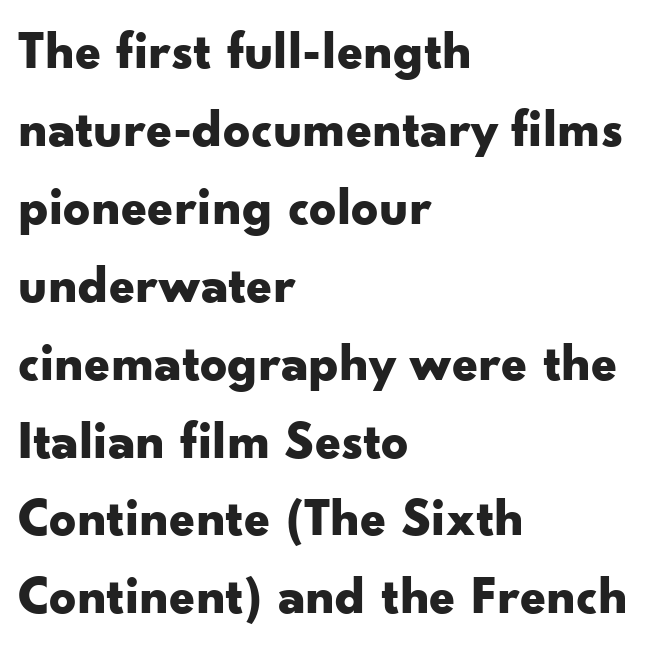
Q: Is the text bold? A: Yes.
Q: Is the text italic (slanted)? A: No, it is upright.
Q: Is the typeface a serif or a sans-serif typeface? A: Sans-serif.
Q: Is the text underlined? A: No.
Q: How is the paragraph aligned? A: Left-aligned.
Q: Is the spacing between letters normal or unusually wide? A: Normal.
Q: Is the spacing between lines tight, normal or loose? A: Normal.
Q: Width (condensed, normal, or wide)? A: Wide.
Q: Stroke contrast? A: Low.
Q: x-height? A: Small.
Q: Monospaced? A: No.
